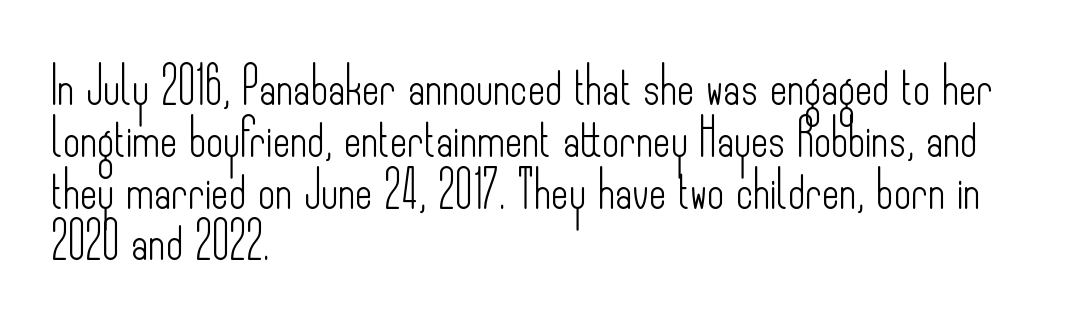
{"serif": "no", "italic": "no", "bold": "no", "weight": "light", "width": "condensed", "stroke_contrast": "low", "x_height": "small", "monospaced": "no", "underline": "no", "align": "left", "line_spacing": "normal", "line_spacing_ratio": 1.4, "letter_spacing": "normal", "letter_spacing_em": 0.0, "glyph_px": 37}
